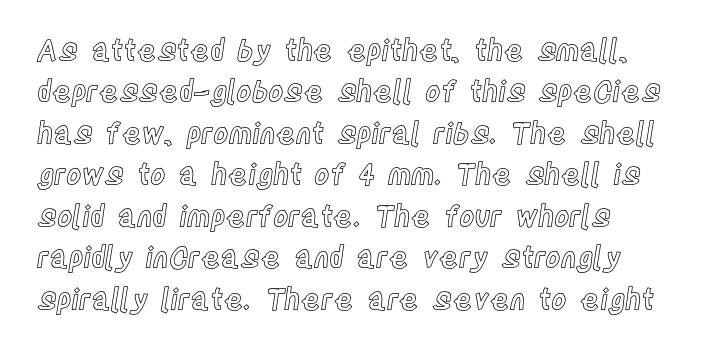
Q: Is the text italic (slanted)? A: Yes.
Q: Is the text underlined? A: No.
Q: How is the paragraph aligned? A: Left-aligned.
Q: Is the spacing between letters normal or unusually wide? A: Normal.
Q: Is the spacing between lines tight, normal or loose? A: Normal.
Q: Width (condensed, normal, or wide)? A: Condensed.
Q: x-height? A: Large.
Q: Monospaced? A: No.
